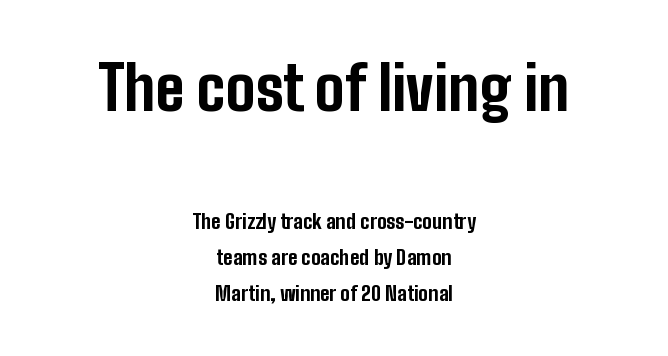
Spacing between characters is what you'd get straight out of the box. Italic? Not at all — the glyphs are vertical. Varying glyph widths throughout — classic text-font behaviour. Alignment: centered. The initial chunk of copy outweighs the following chunk in type size. Check where the strokes stop: nothing finishes them off — pure sans.
